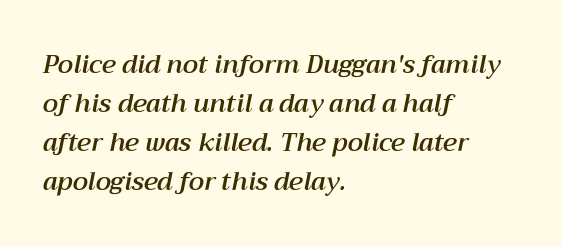
Q: Is the text italic (slanted)? A: Yes, it leans right by about 12 degrees.
Q: Is the text underlined? A: No.
Q: How is the paragraph aligned? A: Left-aligned.
Q: Is the spacing between letters normal or unusually wide? A: Normal.
Q: Is the spacing between lines tight, normal or loose? A: Normal.
